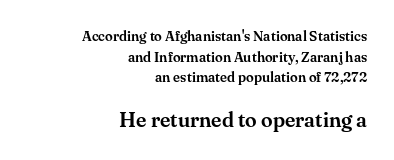
The rendering uses a moderate line-height, typical for paragraphs. When letters stand straight like this, we call the style roman or upright. Spacing between characters is what you'd get straight out of the box. Underlining? Definitely not there. All the whitespace from short lines collects on the left. The face used here appears at its bigger size in the lower chunk.
